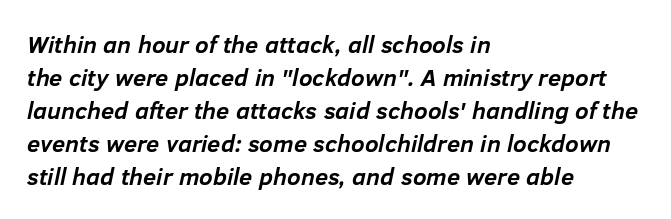
{"italic": "yes", "lean": "right", "slant_degrees": 12, "bold": "yes", "underline": "no", "align": "left", "line_spacing": "normal", "line_spacing_ratio": 1.37, "letter_spacing": "normal", "letter_spacing_em": 0.0, "glyph_px": 24}
